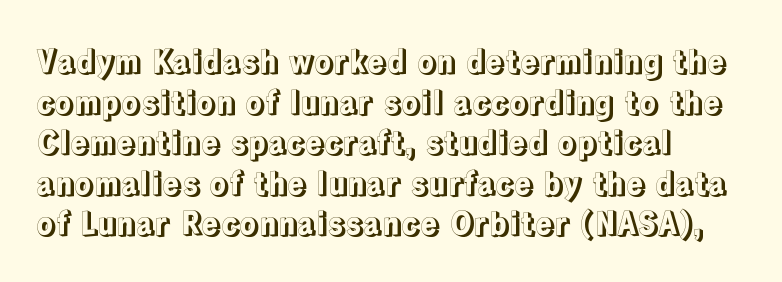
{"italic": "no", "width": "normal", "x_height": "medium", "monospaced": "no", "underline": "no", "align": "left", "line_spacing": "normal", "line_spacing_ratio": 1.31, "letter_spacing": "normal", "letter_spacing_em": 0.0, "glyph_px": 31}
